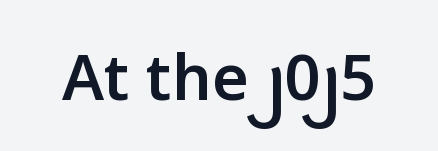
{"serif": "no", "italic": "no", "bold": "semi", "weight": "semibold", "width": "normal", "stroke_contrast": "low", "x_height": "medium", "monospaced": "no", "underline": "no", "letter_spacing": "normal", "letter_spacing_em": 0.0, "glyph_px": 63}
